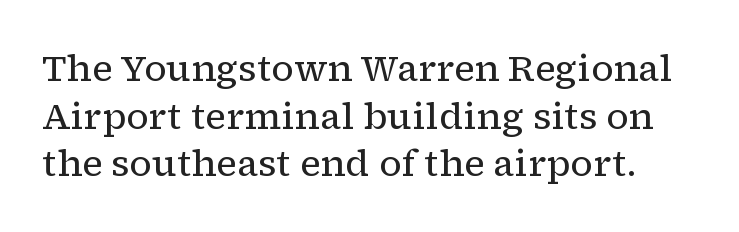
The image shows 37 px regular-weight serif type, upright; set normal line spacing (1.29x), normal letter spacing, not underlined; low stroke contrast and a medium x-height.
